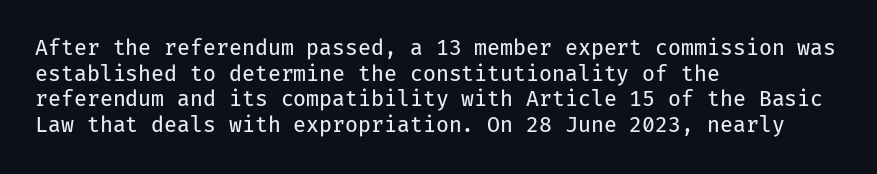
Q: Is the text bold? A: No.
Q: Is the text italic (slanted)? A: No, it is upright.
Q: Is the text underlined? A: No.
Q: How is the paragraph aligned? A: Left-aligned.
Q: Is the spacing between letters normal or unusually wide? A: Normal.
